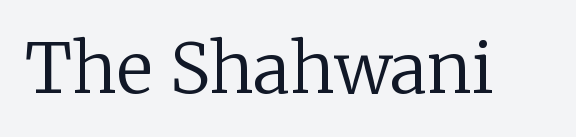
Q: Is the text bold? A: No.
Q: Is the text italic (slanted)? A: No, it is upright.
Q: Is the typeface a serif or a sans-serif typeface? A: Serif.
Q: Is the text underlined? A: No.
Q: Is the spacing between letters normal or unusually wide? A: Normal.
Q: Width (condensed, normal, or wide)? A: Normal.
Q: Stroke contrast? A: Low.
Q: x-height? A: Medium.
Q: Monospaced? A: No.
